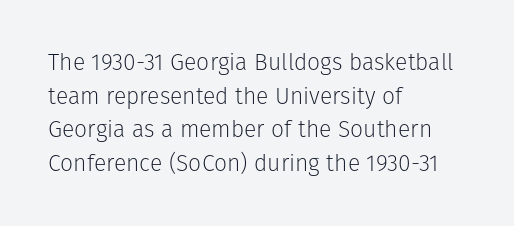
Q: Is the text bold? A: No.
Q: Is the text italic (slanted)? A: No, it is upright.
Q: Is the text underlined? A: No.
Q: How is the paragraph aligned? A: Left-aligned.
Q: Is the spacing between letters normal or unusually wide? A: Normal.
Q: Is the spacing between lines tight, normal or loose? A: Normal.
